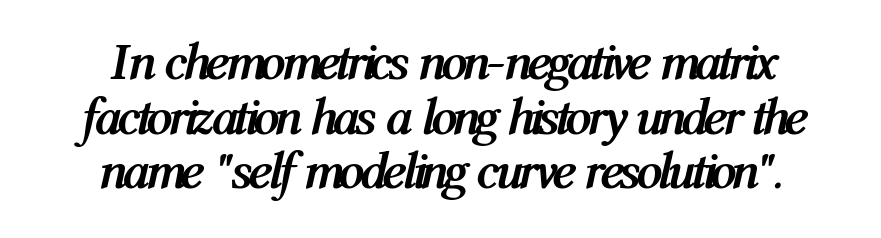
Type without underlining. The typography opts for an oblique posture over an upright one. Spacing verdict: proportional, widths tailored to each character. The passage shown is emphatically bold.
